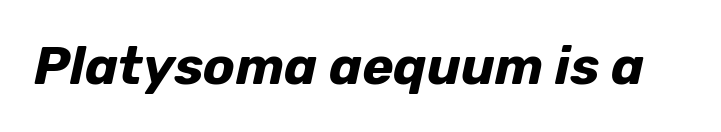
{"italic": "yes", "lean": "right", "slant_degrees": 12, "bold": "yes", "weight": "bold", "width": "normal", "stroke_contrast": "low", "x_height": "medium", "monospaced": "no", "underline": "no", "letter_spacing": "normal", "letter_spacing_em": 0.0, "glyph_px": 53}
